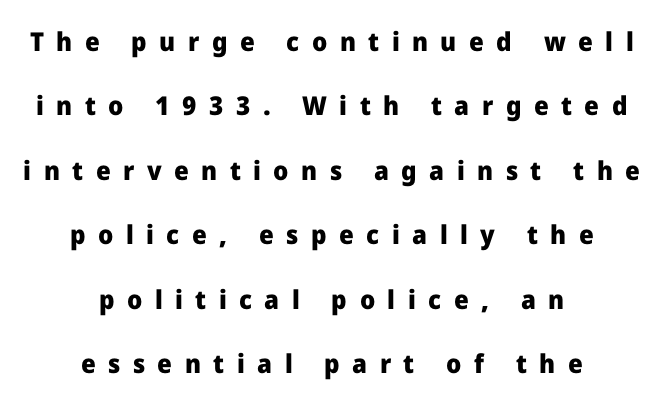
Q: Is the text bold? A: Yes.
Q: Is the text italic (slanted)? A: No, it is upright.
Q: Is the text underlined? A: No.
Q: How is the paragraph aligned? A: Centered.
Q: Is the spacing between letters normal or unusually wide? A: Unusually wide.
Q: Is the spacing between lines tight, normal or loose? A: Loose.
